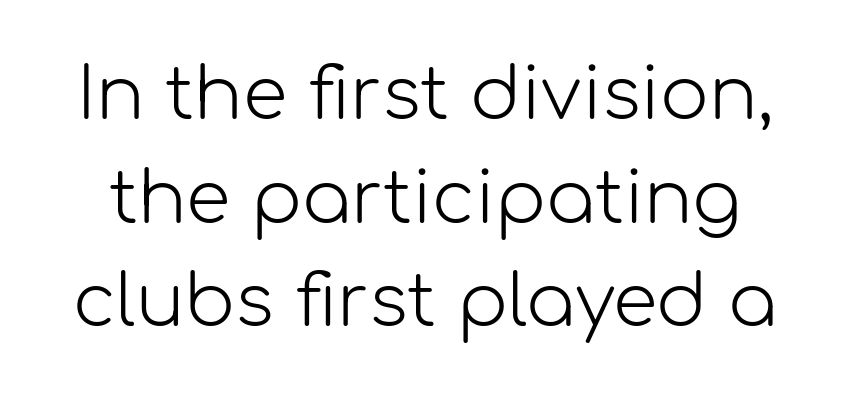
{"serif": "no", "italic": "no", "bold": "no", "weight": "light", "width": "normal", "stroke_contrast": "low", "x_height": "medium", "monospaced": "no", "underline": "no", "line_spacing": "normal", "line_spacing_ratio": 1.44, "letter_spacing": "normal", "letter_spacing_em": 0.0, "glyph_px": 72}
